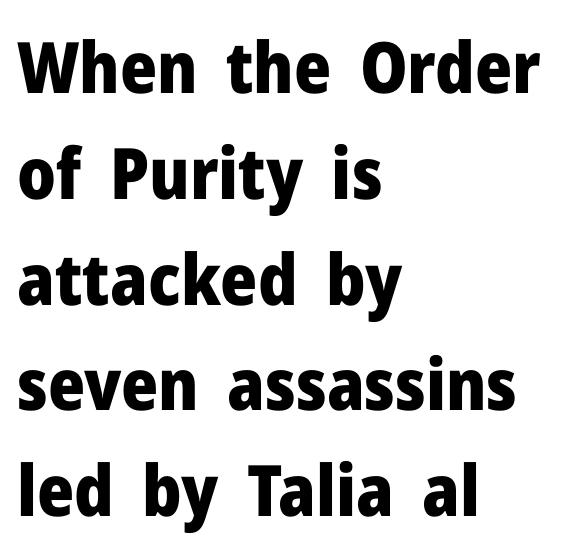
Designer's note — italics off, roman on. The rendering shows plain stroke endings on the letterforms — a sans-serif design. These lines keep a tight, regular rhythm from letter to letter. Pretty heavy lettering here — definitely bold.
